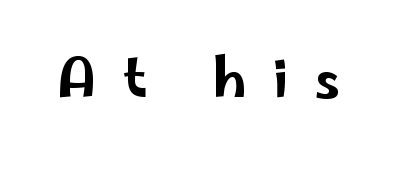
The image shows 54 px wide sans-serif type, upright; set unusually wide letter spacing (+0.49 em), not underlined; low stroke contrast and a small x-height.
